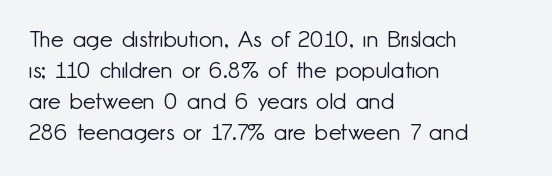
The image shows 23 px text type, upright; set left-aligned, normal line spacing (1.35x), normal letter spacing, not underlined.
